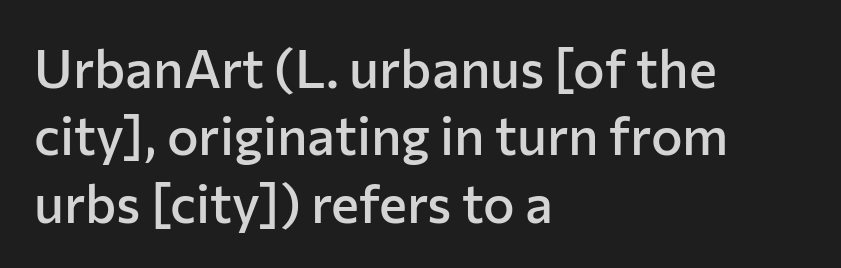
Q: Is the text bold? A: Semi-bold.
Q: Is the text italic (slanted)? A: No, it is upright.
Q: Is the typeface a serif or a sans-serif typeface? A: Sans-serif.
Q: Is the text underlined? A: No.
Q: How is the paragraph aligned? A: Left-aligned.
Q: Is the spacing between letters normal or unusually wide? A: Normal.
Q: Is the spacing between lines tight, normal or loose? A: Normal.
Q: Width (condensed, normal, or wide)? A: Normal.
Q: Stroke contrast? A: Low.
Q: x-height? A: Medium.
Q: Monospaced? A: No.
